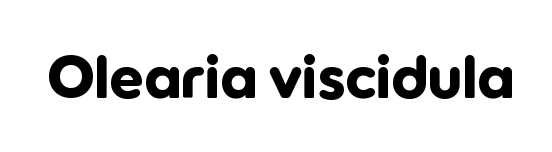
{"serif": "no", "italic": "no", "bold": "yes", "weight": "bold", "width": "normal", "stroke_contrast": "low", "x_height": "medium", "monospaced": "no", "underline": "no", "letter_spacing": "normal", "letter_spacing_em": 0.0, "glyph_px": 60}
